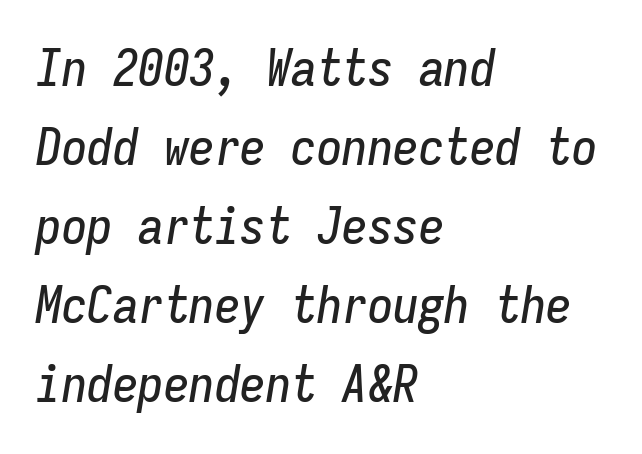
The image shows 51 px condensed type, italic (leaning right), monospaced; set left-aligned, normal line spacing (1.55x), normal letter spacing, not underlined; low stroke contrast and a medium x-height.
